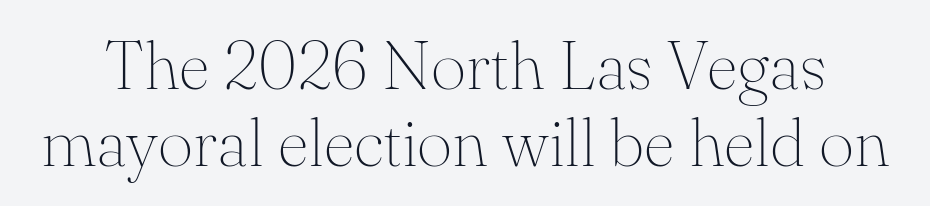
The image shows 68 px thin serif type, upright; set tight line spacing (1.13x), normal letter spacing, not underlined; medium stroke contrast and a small x-height.
